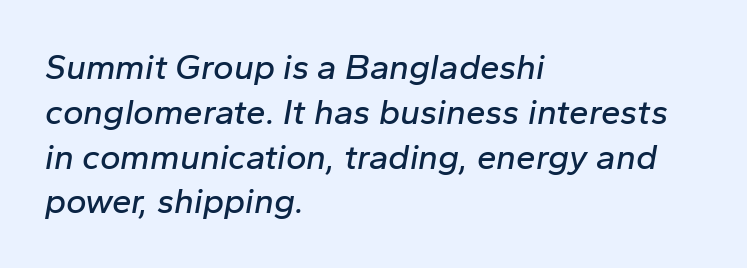
The image shows 35 px text type, italic (leaning right); set left-aligned, normal line spacing (1.28x), normal letter spacing, not underlined; low stroke contrast and a medium x-height.
